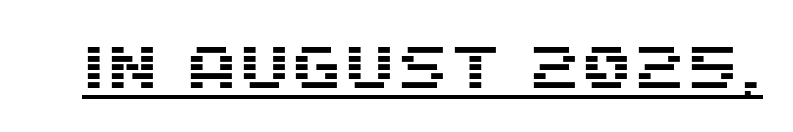
The image shows 60 px sans-serif type, upright; set normal letter spacing, underlined; medium stroke contrast and a large x-height.
